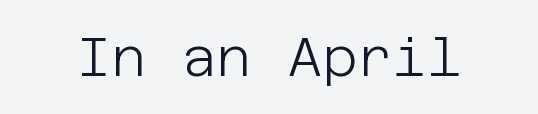
The image shows 54 px light sans-serif type, upright; set normal letter spacing, not underlined; low stroke contrast and a large x-height.
